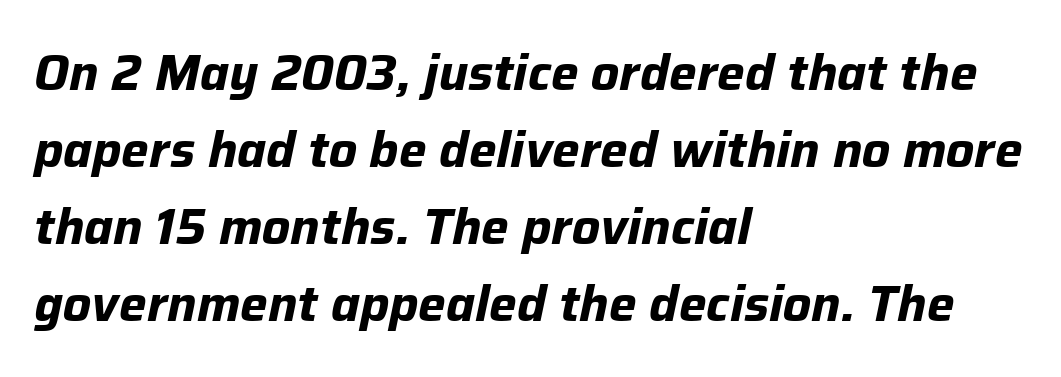
Q: Is the text bold? A: Yes.
Q: Is the text italic (slanted)? A: Yes, it leans right by about 12 degrees.
Q: Is the text underlined? A: No.
Q: How is the paragraph aligned? A: Left-aligned.
Q: Is the spacing between letters normal or unusually wide? A: Normal.
Q: Is the spacing between lines tight, normal or loose? A: Normal.
Q: Width (condensed, normal, or wide)? A: Normal.
Q: Stroke contrast? A: Low.
Q: x-height? A: Medium.
Q: Monospaced? A: No.
